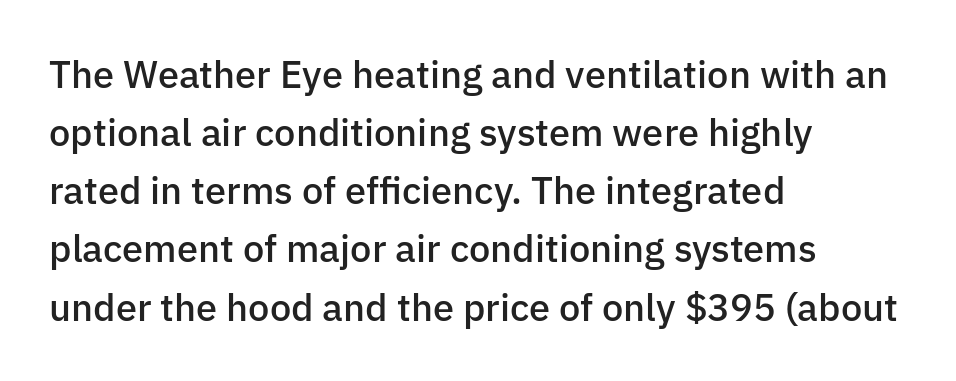
Each new line begins a customary step beneath the previous one. Here the designer chose a conventional face with non-uniform glyph widths. How heavy is the stroke? Medium-heavy — a semibold, shy of bold. The horizontal fit of the characters is conventional and even. You can tell it's not italic because the verticals are truly vertical.
